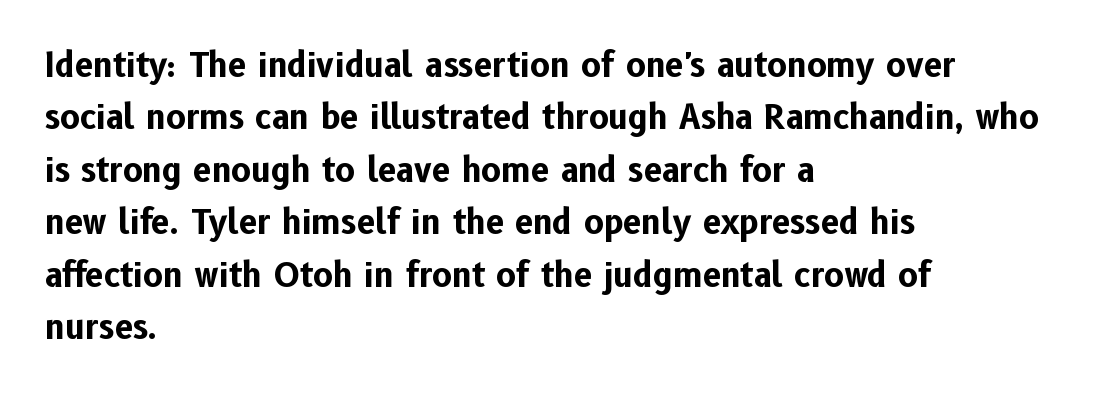
The image shows 33 px bold sans-serif type, upright; set left-aligned, normal line spacing (1.59x), normal letter spacing, not underlined; low stroke contrast and a medium x-height.
